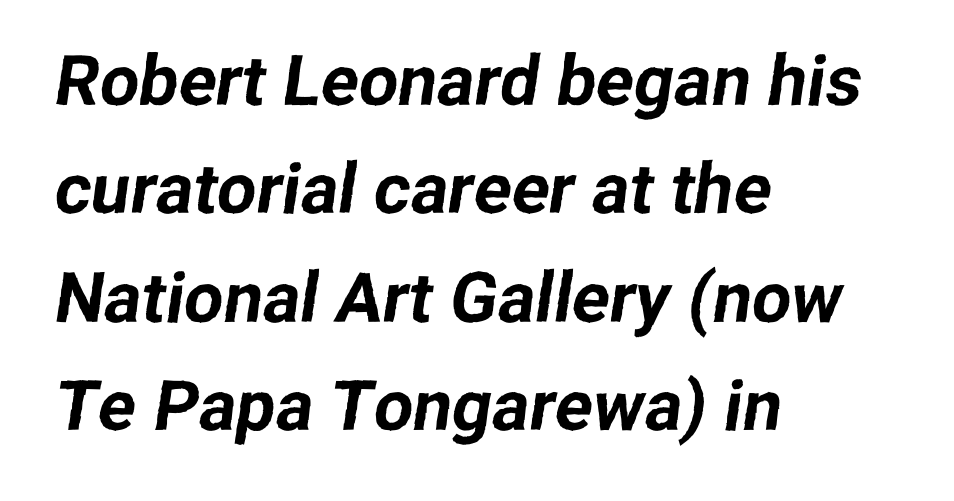
Characters follow at the spacing the type designer built in. Does the leading feel generous? No, just average. Leftover space on each line is placed entirely after the last word. Bare-footed words on every line. Regarding serifs, this sample does without them. Varying glyph widths throughout — classic text-font behaviour.
